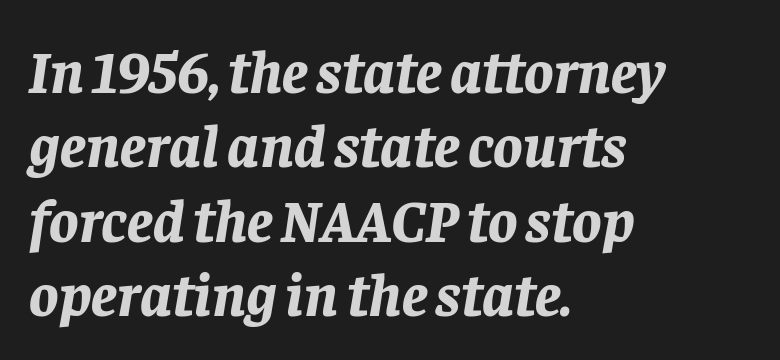
{"italic": "yes", "lean": "right", "slant_degrees": 8, "bold": "yes", "weight": "bold", "width": "normal", "stroke_contrast": "low", "x_height": "large", "monospaced": "no", "underline": "no", "align": "left", "line_spacing_ratio": 1.22, "letter_spacing": "normal", "letter_spacing_em": 0.0, "glyph_px": 61}
